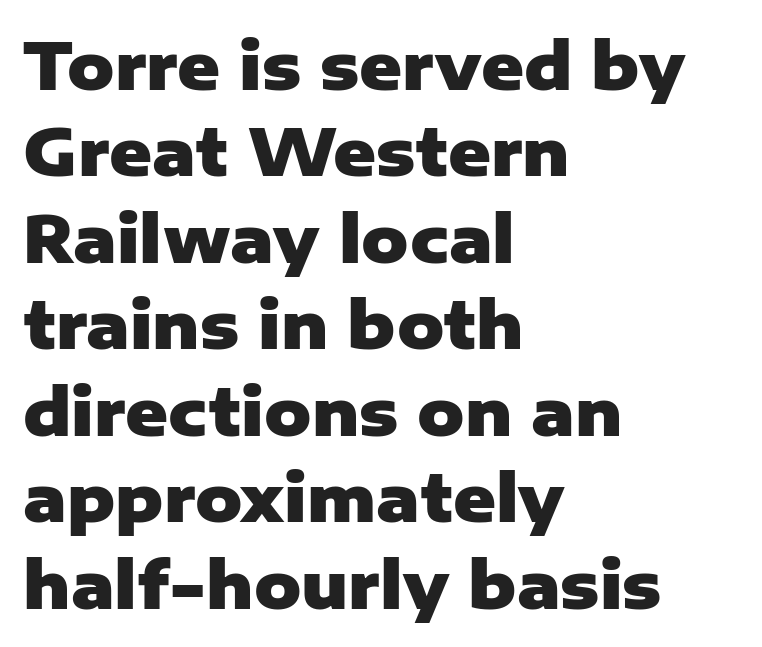
The image shows 65 px heavy sans-serif type, upright; set left-aligned, normal line spacing (1.33x), normal letter spacing, not underlined; low stroke contrast and a medium x-height.
